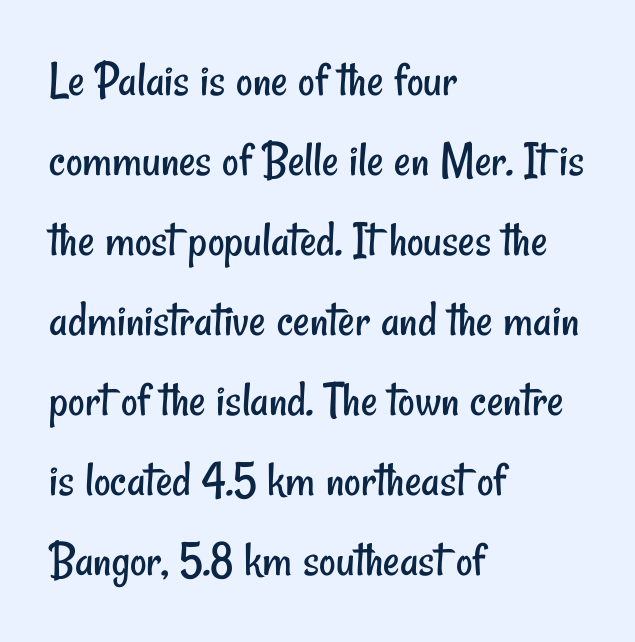
The image shows 51 px regular-weight, condensed sans-serif type; set left-aligned, normal line spacing (1.57x), normal letter spacing, not underlined; low stroke contrast and a small x-height.
